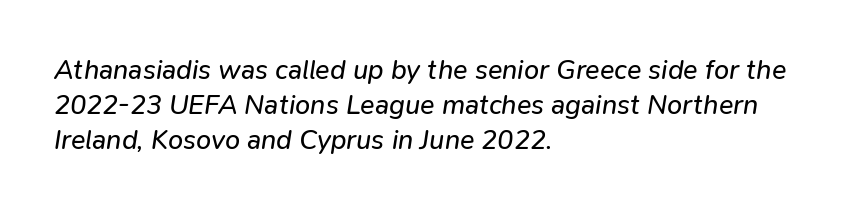
Horizontal bands of white between lines are of average thickness. Honestly, the letter spacing is just normal — you wouldn't notice it. A quiet, ordinary-to-light weight characterises the typeface. This sample uses an oblique cut, with every glyph tilted off the vertical. A bare baseline throughout the passage. The passage is arranged the way most books set body copy — flush left.
